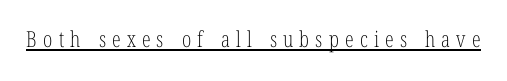
{"italic": "no", "bold": "no", "underline": "yes", "letter_spacing": "wide", "letter_spacing_em": 0.28, "glyph_px": 22}
